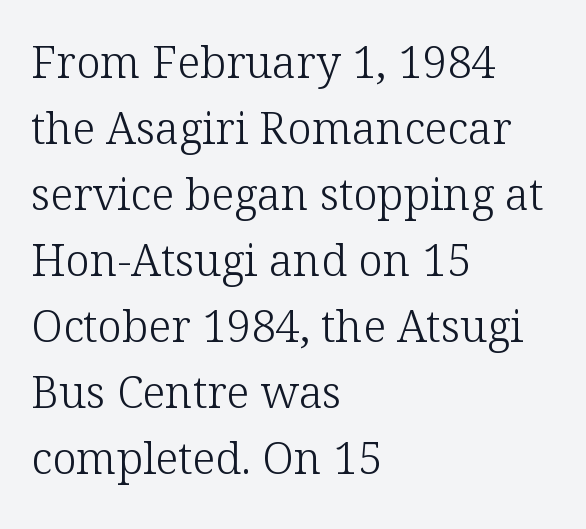
The image shows 44 px light serif type, upright; set left-aligned, normal line spacing (1.5x), normal letter spacing, not underlined; low stroke contrast and a medium x-height.
